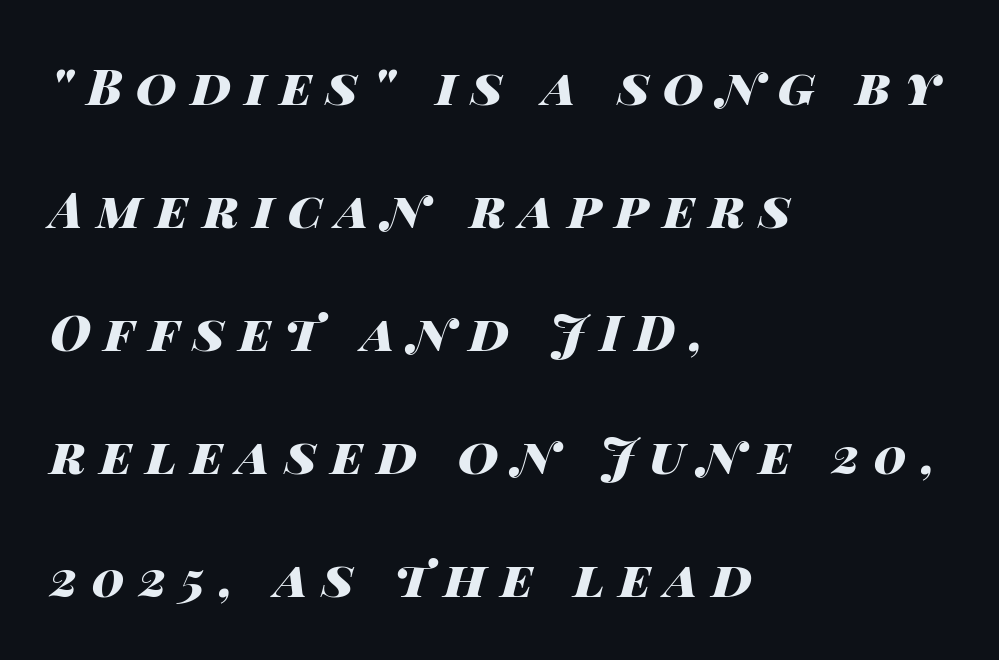
The image shows 50 px heavy, wide type, italic (leaning right); set left-aligned, loose line spacing (2.46x), unusually wide letter spacing (+0.28 em), not underlined; high stroke contrast and a large x-height.
